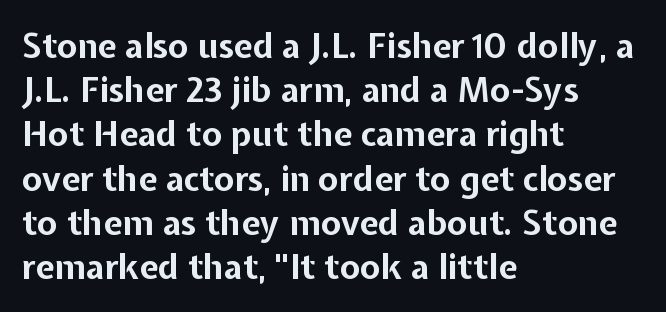
The image shows 34 px bold sans-serif type, upright; set left-aligned, normal line spacing (1.3x), normal letter spacing, not underlined; low stroke contrast and a medium x-height.
